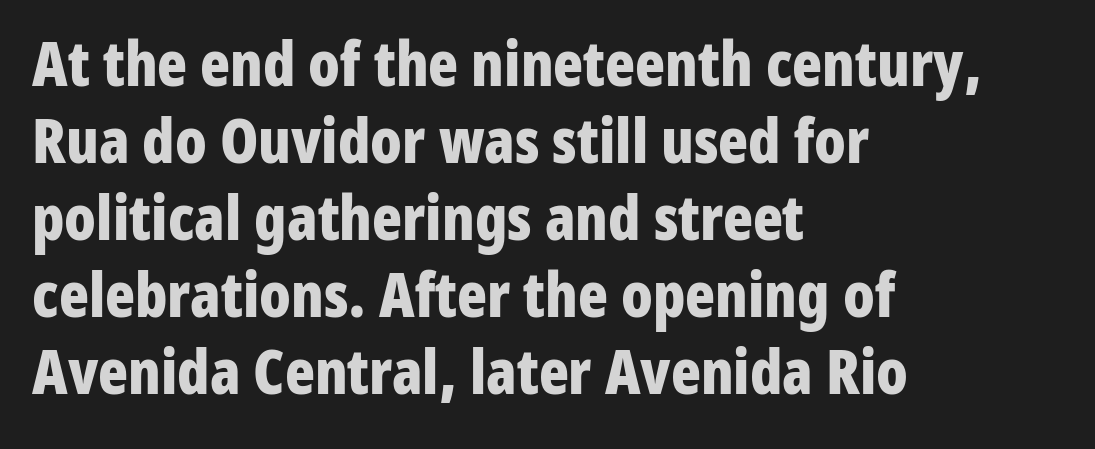
Q: Is the text bold? A: Yes.
Q: Is the text italic (slanted)? A: No, it is upright.
Q: Is the typeface a serif or a sans-serif typeface? A: Sans-serif.
Q: Is the text underlined? A: No.
Q: How is the paragraph aligned? A: Left-aligned.
Q: Is the spacing between letters normal or unusually wide? A: Normal.
Q: Width (condensed, normal, or wide)? A: Condensed.
Q: Stroke contrast? A: Low.
Q: x-height? A: Medium.
Q: Monospaced? A: No.
